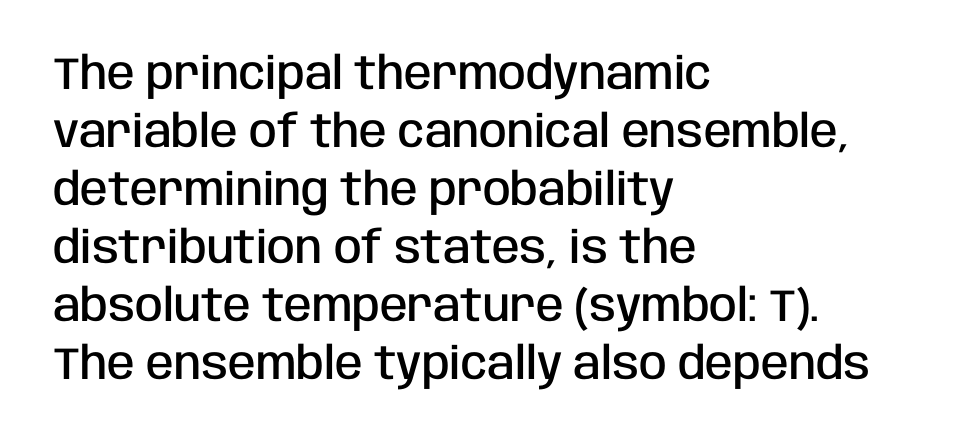
Letter spacing: default. Honestly, the row spacing looks completely unremarkable. Each line starts at the same left margin while the right side varies. Beneath every word, the page is bare.
